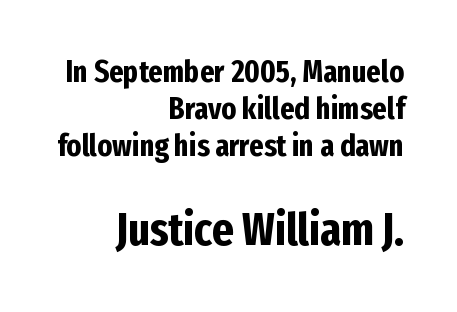
These lines stack with their right ends in a neat column. Words float on clear page, feet unadorned. This sample has the flowing, uneven cadence of proportional lettering. You get the small type first, then a jump to larger type. Heavy, bold letterforms.
